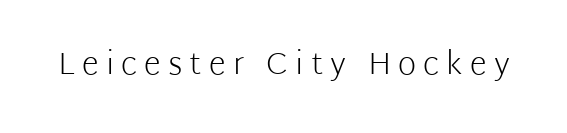
Q: Is the text bold? A: No.
Q: Is the text italic (slanted)? A: No, it is upright.
Q: Is the typeface a serif or a sans-serif typeface? A: Sans-serif.
Q: Is the text underlined? A: No.
Q: Is the spacing between letters normal or unusually wide? A: Unusually wide.
Q: Width (condensed, normal, or wide)? A: Normal.
Q: Stroke contrast? A: Low.
Q: x-height? A: Medium.
Q: Monospaced? A: No.
